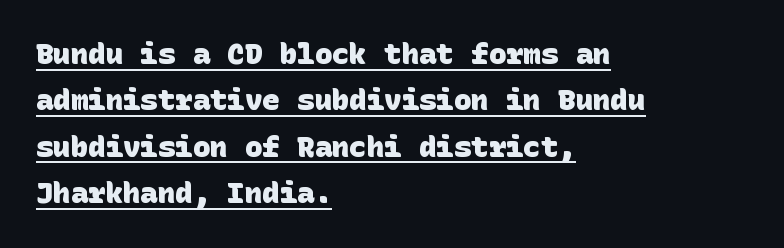
Q: Is the text bold? A: Yes.
Q: Is the typeface a serif or a sans-serif typeface? A: Sans-serif.
Q: Is the text underlined? A: Yes.
Q: How is the paragraph aligned? A: Left-aligned.
Q: Is the spacing between letters normal or unusually wide? A: Normal.
Q: Is the spacing between lines tight, normal or loose? A: Normal.
Q: Width (condensed, normal, or wide)? A: Normal.
Q: Stroke contrast? A: Low.
Q: x-height? A: Large.
